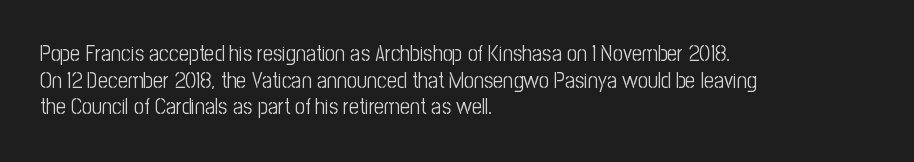
Q: Is the text bold? A: No.
Q: Is the text italic (slanted)? A: No, it is upright.
Q: Is the text underlined? A: No.
Q: How is the paragraph aligned? A: Left-aligned.
Q: Is the spacing between letters normal or unusually wide? A: Normal.
